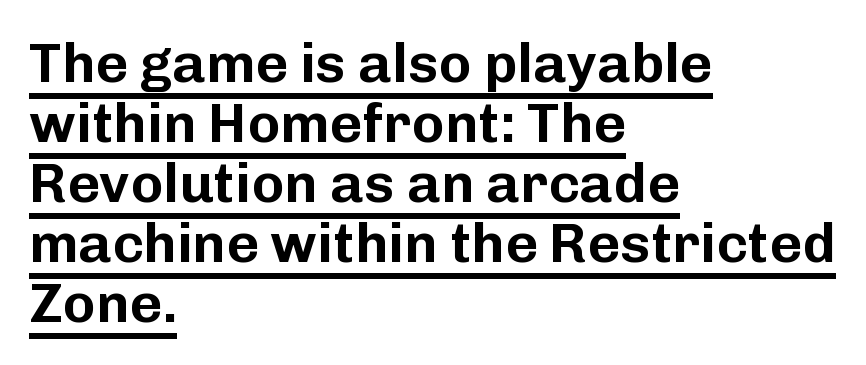
Q: Is the text italic (slanted)? A: No, it is upright.
Q: Is the typeface a serif or a sans-serif typeface? A: Sans-serif.
Q: Is the text underlined? A: Yes.
Q: How is the paragraph aligned? A: Left-aligned.
Q: Is the spacing between letters normal or unusually wide? A: Normal.
Q: Is the spacing between lines tight, normal or loose? A: Tight.
Q: Width (condensed, normal, or wide)? A: Normal.
Q: Stroke contrast? A: Low.
Q: x-height? A: Medium.
Q: Monospaced? A: No.
